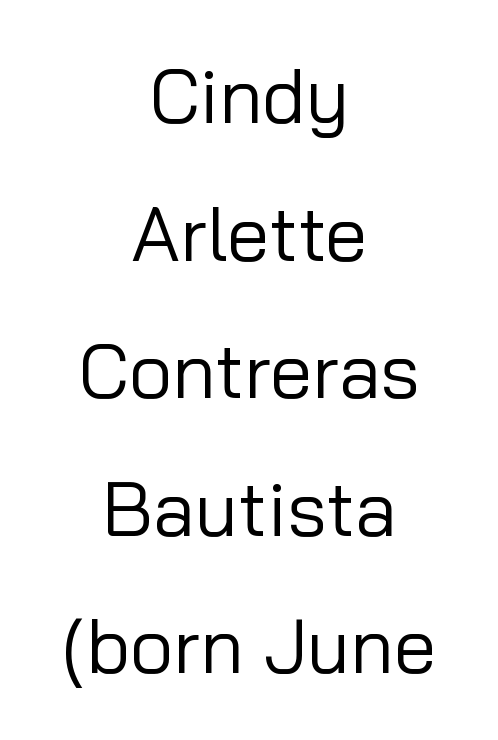
Compared with typical body copy, the letter spacing here is the same. Any mark beneath the type? The region is blank. Font category for this specimen: sans-serif. A roman cut, with each character standing at attention. Centered paragraph, ragged on both sides. The rendering uses natural spacing where letterforms have individual widths.
